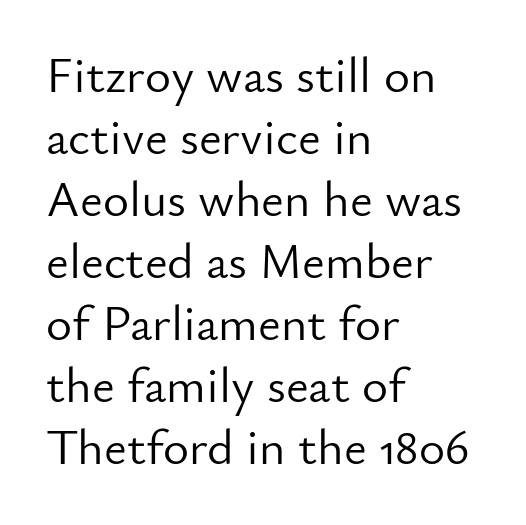
The image shows 50 px light sans-serif type, upright; set left-aligned, line spacing 1.24x, normal letter spacing, not underlined; low stroke contrast and a small x-height.
